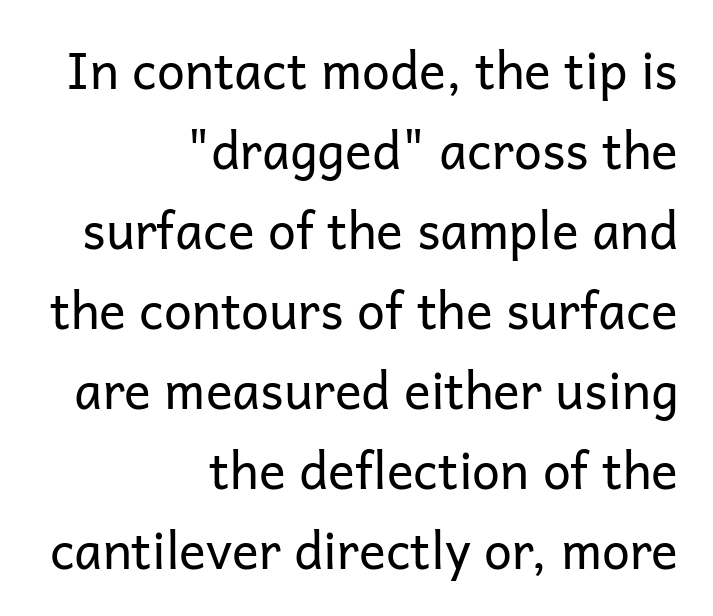
Notice how the stems are strictly vertical — no italics here. The lines in this sample share a right terminus and differ only in where they begin. Observe the ordinary spacing: letters are neighbours, not strangers. A quiet, ordinary-to-light weight characterises the typeface.
